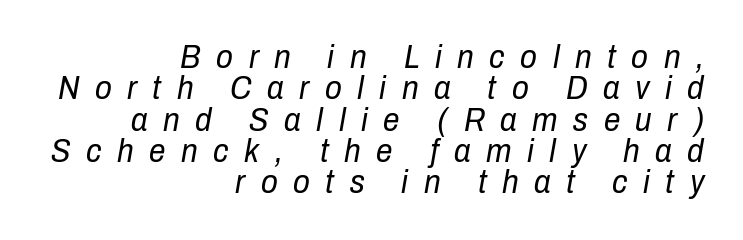
{"italic": "yes", "lean": "right", "slant_degrees": 10, "bold": "no", "weight": "regular", "width": "condensed", "stroke_contrast": "low", "x_height": "medium", "monospaced": "no", "underline": "no", "align": "right", "line_spacing": "tight", "line_spacing_ratio": 0.95, "letter_spacing": "wide", "letter_spacing_em": 0.47, "glyph_px": 33}
